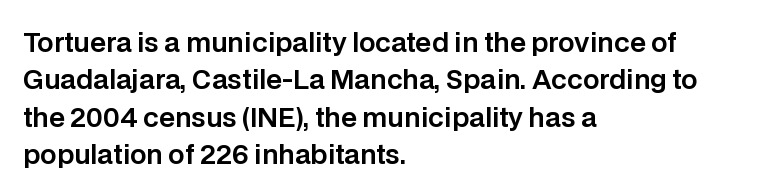
Q: Is the text italic (slanted)? A: No, it is upright.
Q: Is the text underlined? A: No.
Q: How is the paragraph aligned? A: Left-aligned.
Q: Is the spacing between letters normal or unusually wide? A: Normal.
Q: Is the spacing between lines tight, normal or loose? A: Normal.
